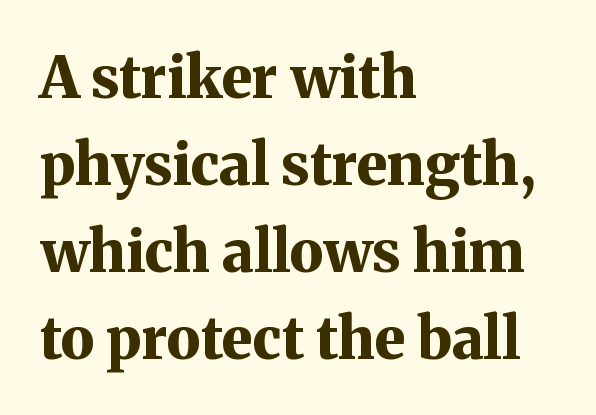
{"serif": "yes", "italic": "no", "bold": "yes", "weight": "bold", "width": "normal", "stroke_contrast": "medium", "x_height": "medium", "monospaced": "no", "underline": "no", "align": "left", "line_spacing": "normal", "line_spacing_ratio": 1.5, "letter_spacing": "normal", "letter_spacing_em": 0.0, "glyph_px": 58}
